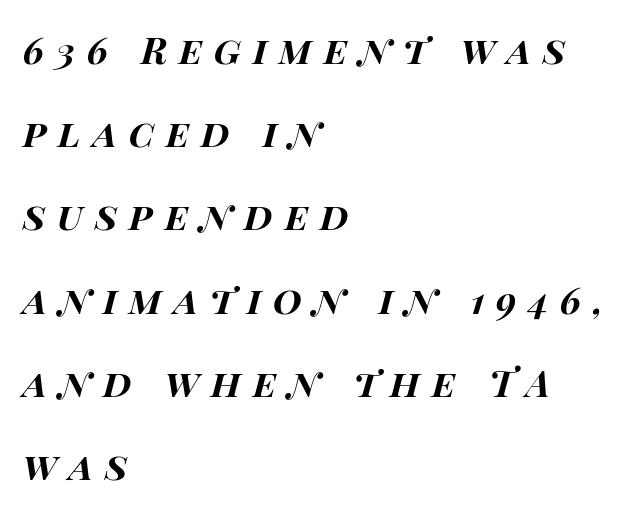
Regarding leading, the lines here are spaced well apart. Short note: letters widely spaced. Chunky letters — that's bold for sure. Here the designer chose a conventional face with non-uniform glyph widths. An italicized treatment has been applied to the whole sample. Unmarked baselines from the first word to the last.
